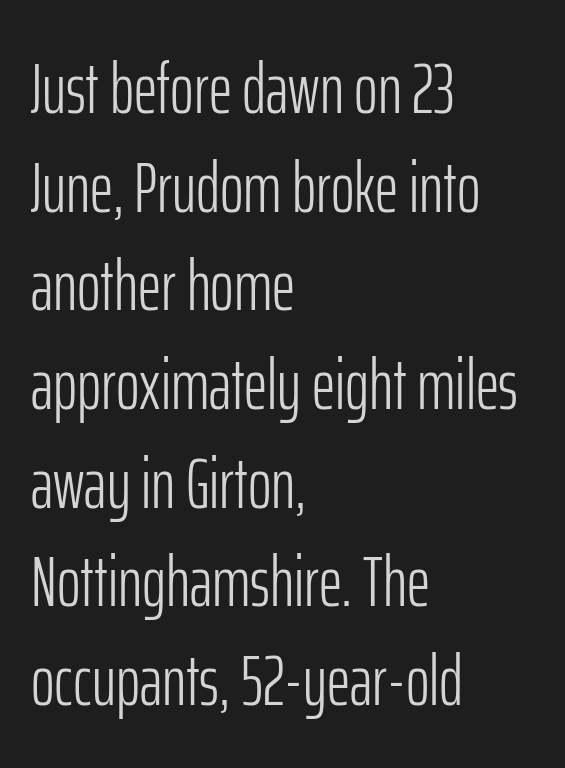
Q: Is the text bold? A: No.
Q: Is the text italic (slanted)? A: No, it is upright.
Q: Is the typeface a serif or a sans-serif typeface? A: Sans-serif.
Q: Is the text underlined? A: No.
Q: How is the paragraph aligned? A: Left-aligned.
Q: Is the spacing between letters normal or unusually wide? A: Normal.
Q: Is the spacing between lines tight, normal or loose? A: Normal.
Q: Width (condensed, normal, or wide)? A: Condensed.
Q: Stroke contrast? A: Low.
Q: x-height? A: Medium.
Q: Monospaced? A: No.
